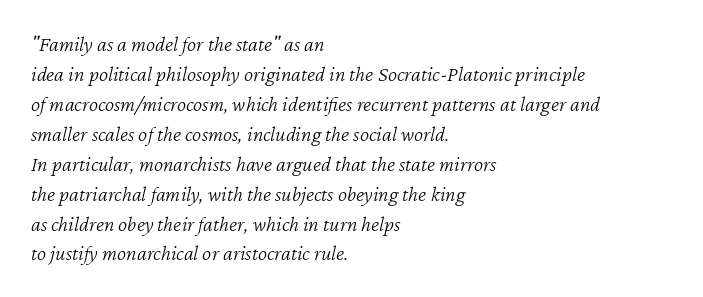
{"italic": "yes", "lean": "right", "slant_degrees": 12, "bold": "no", "underline": "no", "align": "left", "line_spacing": "normal", "line_spacing_ratio": 1.36, "letter_spacing": "normal", "letter_spacing_em": 0.0, "glyph_px": 22}
